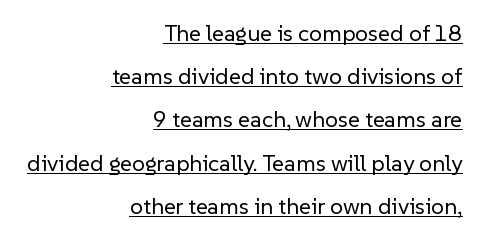
The image shows 23 px text type, upright; set right-aligned, line spacing 1.88x, normal letter spacing, underlined.
